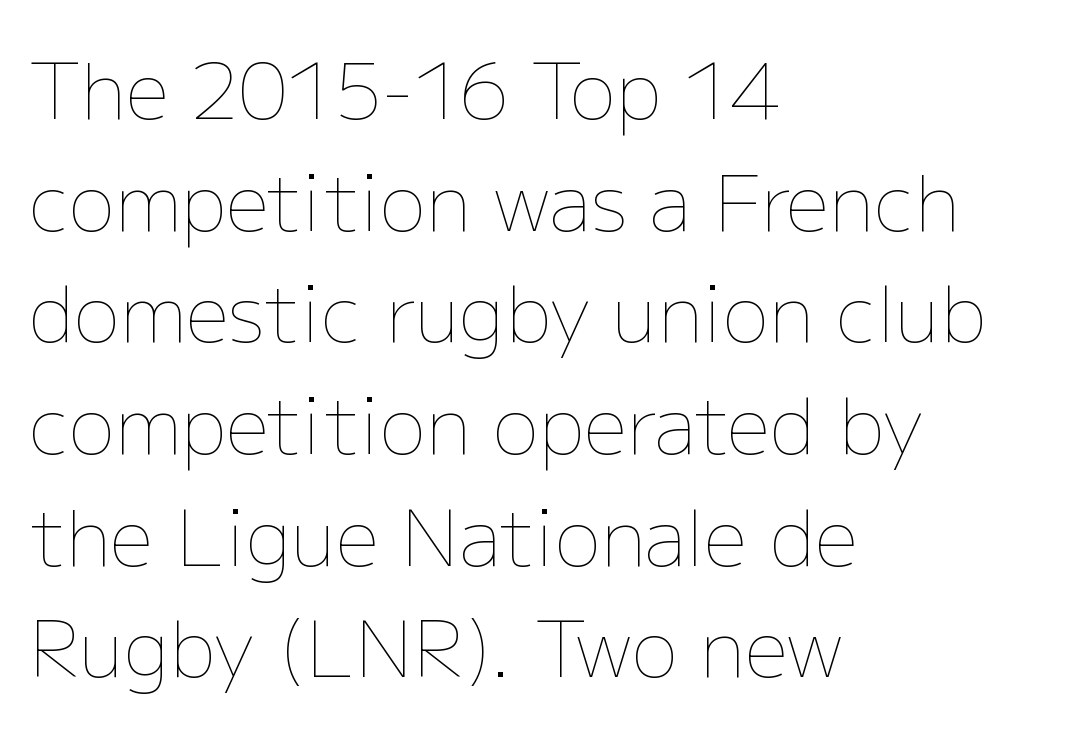
The image shows 77 px thin type, upright; set left-aligned, normal line spacing (1.45x), normal letter spacing, not underlined; low stroke contrast and a medium x-height.
